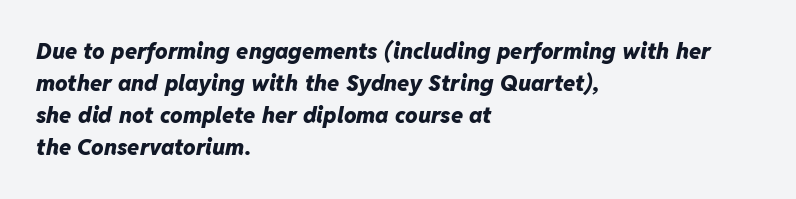
Q: Is the text bold? A: Yes.
Q: Is the text italic (slanted)? A: Yes, it leans right by about 11 degrees.
Q: Is the text underlined? A: No.
Q: How is the paragraph aligned? A: Left-aligned.
Q: Is the spacing between letters normal or unusually wide? A: Normal.
Q: Is the spacing between lines tight, normal or loose? A: Normal.
